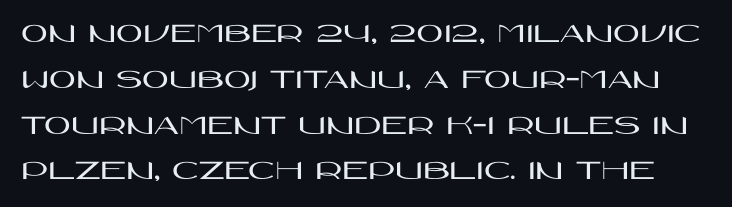
The image shows 29 px wide sans-serif type, upright; set normal line spacing (1.58x), normal letter spacing, not underlined; high stroke contrast and a large x-height.
